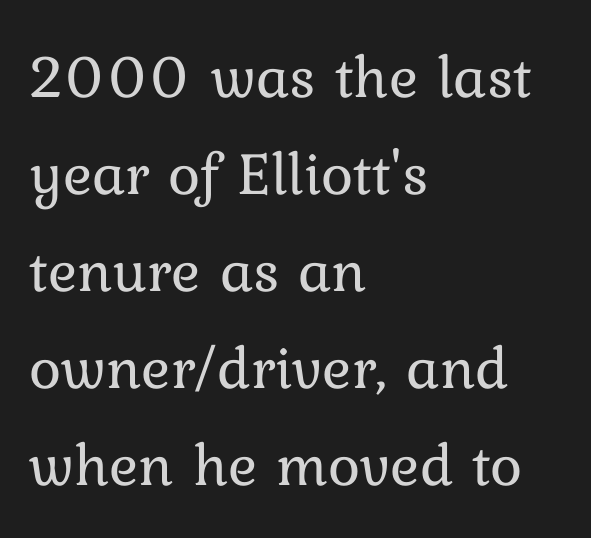
{"italic": "no", "bold": "no", "weight": "regular", "width": "normal", "stroke_contrast": "low", "x_height": "medium", "monospaced": "no", "underline": "no", "align": "left", "line_spacing": "normal", "line_spacing_ratio": 1.59, "letter_spacing": "normal", "letter_spacing_em": 0.0, "glyph_px": 61}
